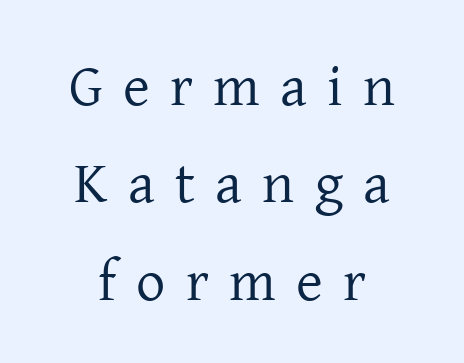
{"serif": "yes", "italic": "no", "bold": "no", "weight": "regular", "width": "normal", "stroke_contrast": "low", "x_height": "medium", "monospaced": "no", "underline": "no", "align": "center", "line_spacing": "normal", "line_spacing_ratio": 1.68, "letter_spacing": "wide", "letter_spacing_em": 0.35, "glyph_px": 58}
